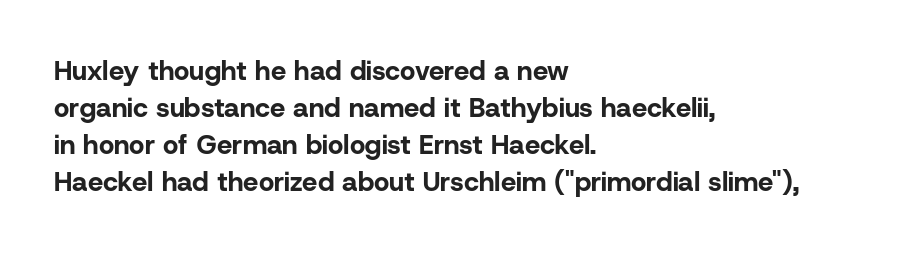
Every character sits straight up, as roman type does. Words appear dense and cohesive because spacing is normal. On the weight axis this lands at bold, roughly 700. In terms of leading, this rendering sits right in the middle.
